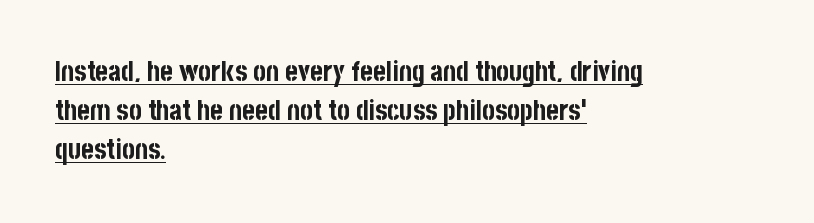
{"italic": "no", "bold": "yes", "underline": "yes", "align": "left", "line_spacing": "normal", "line_spacing_ratio": 1.44, "letter_spacing": "normal", "letter_spacing_em": 0.0, "glyph_px": 27}
